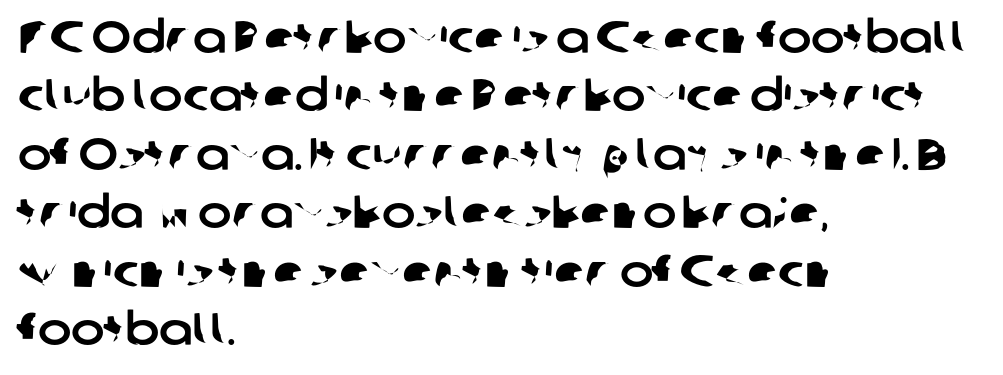
No feet cap the strokes, marking this as sans-serif type. Does extra space separate the letters? No, they use regular spacing. Reading down the block, your eye returns to a fixed left position each line. Notice how descenders clear the ascenders below comfortably — that's standard leading. Lines of text with bare space underneath. The face used here is proportionally spaced, like ordinary book or web type.
